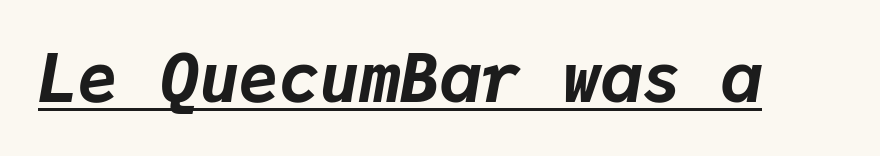
The image shows 67 px bold type, italic (leaning right), monospaced; set normal letter spacing, underlined; low stroke contrast and a medium x-height.
